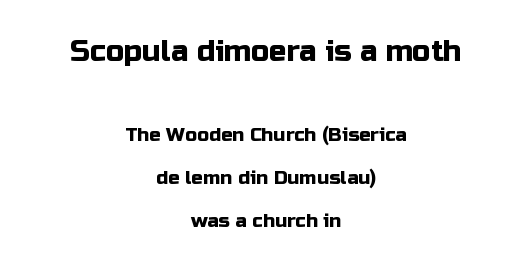
The typesetter chose a symmetrical, centered arrangement here. The font family rendered here belongs to the sans-serif group. Italic? Not at all — the glyphs are vertical. The baseline area is clear. Varying glyph widths throughout — classic text-font behaviour. The designer dialed line spacing up above the default.
